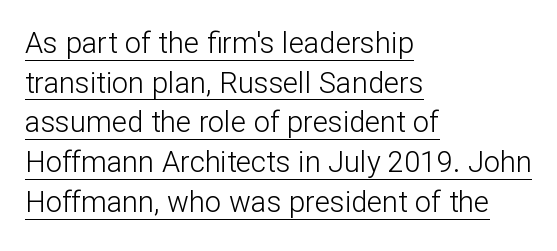
The image shows 29 px light sans-serif type, upright; set left-aligned, normal line spacing (1.37x), normal letter spacing, underlined; low stroke contrast and a medium x-height.
